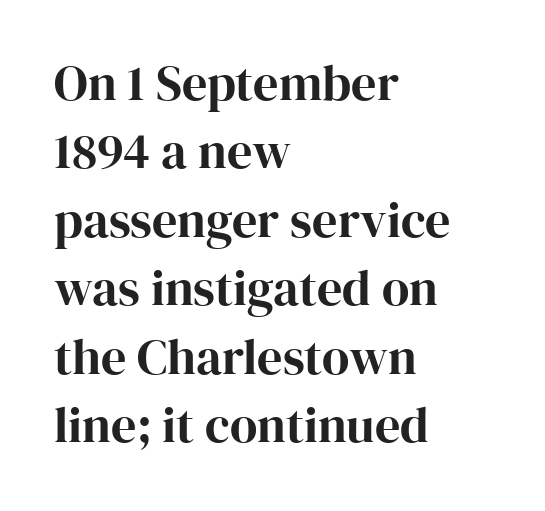
{"serif": "yes", "italic": "no", "width": "normal", "stroke_contrast": "high", "x_height": "medium", "monospaced": "no", "underline": "no", "align": "left", "line_spacing": "normal", "line_spacing_ratio": 1.37, "letter_spacing": "normal", "letter_spacing_em": 0.0, "glyph_px": 50}
